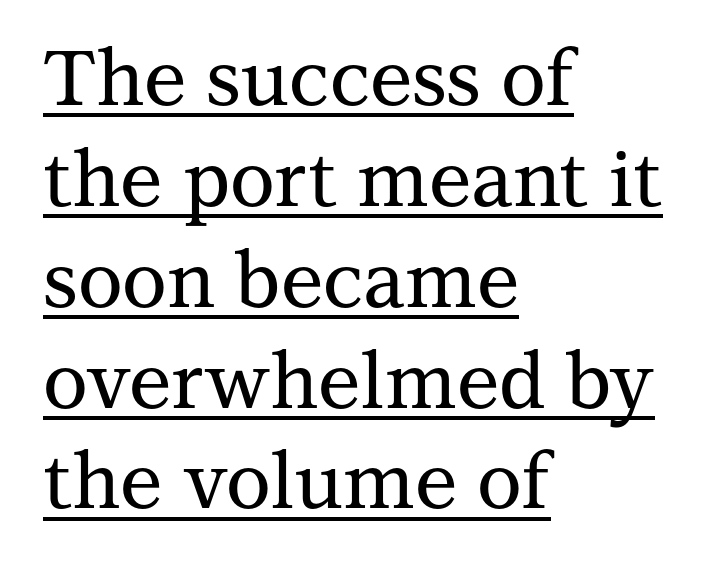
Spacing between characters is what you'd get straight out of the box. Observe the serifs anchoring each vertical stroke in this sample. Leading matches the norm, producing a regular column. When letters stand straight like this, we call the style roman or upright. The lines are quadded left. Character widths vary here, with narrow letters taking less room than wide ones.
